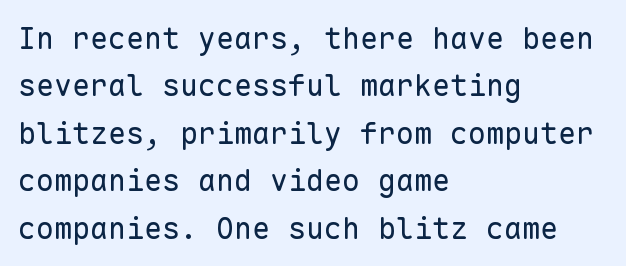
The passage is arranged the way most books set body copy — flush left. No word sits above an underline. A typesetter would mark this as roman, not italic. The typeface has the unassuming heft of standard copy or less. Monospaced: the letters line up in strict vertical columns.
